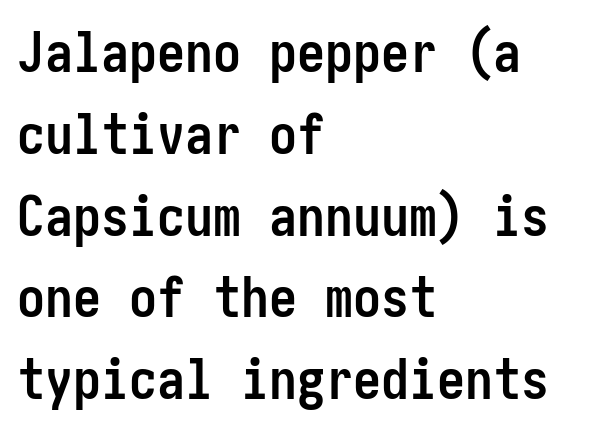
I'd describe the lettering as bold — thick and assertive. This rendering employs a face without finishing strokes, i.e., a sans-serif. The letters stand straight up with perfectly vertical stems. Nothing unusual about the tracking: characters are spaced as the font intends. A bare baseline throughout the passage.
